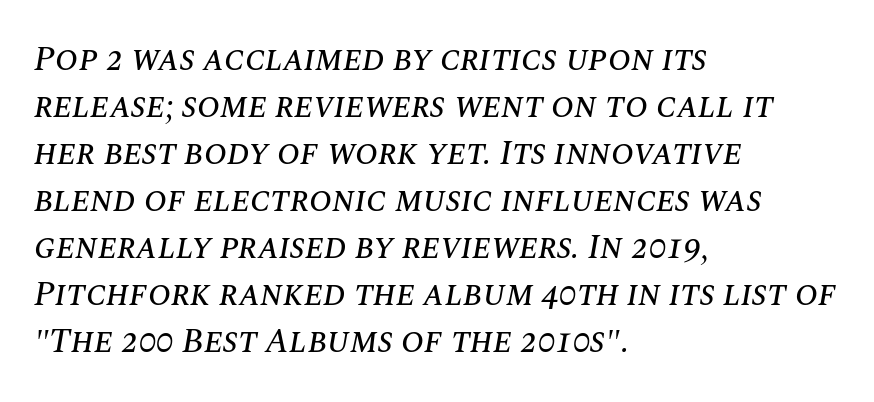
{"italic": "yes", "lean": "right", "slant_degrees": 10, "width": "normal", "stroke_contrast": "medium", "x_height": "large", "monospaced": "no", "underline": "no", "align": "left", "line_spacing": "normal", "line_spacing_ratio": 1.38, "letter_spacing": "normal", "letter_spacing_em": 0.0, "glyph_px": 34}
